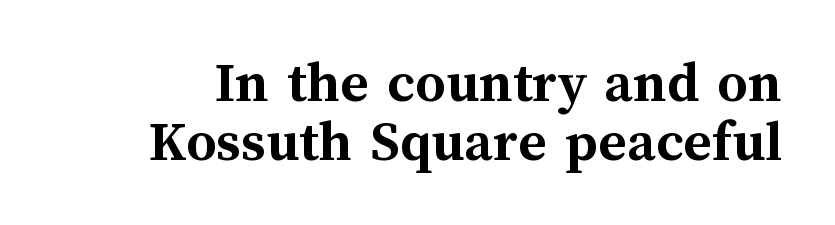
Tightly led — the rows are bunched. Compared with an ordinary text face, these strokes are far heavier — a full bold. Do the characters align in a grid? No, the font is proportional. Standard letterfit; no display-style spreading of the glyphs.
